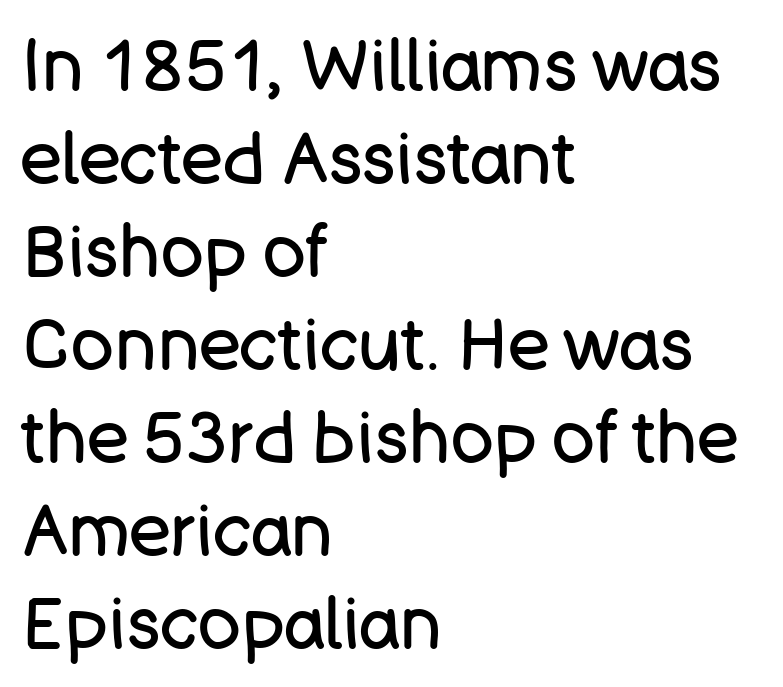
Q: Is the text bold? A: No.
Q: Is the text italic (slanted)? A: No, it is upright.
Q: Is the typeface a serif or a sans-serif typeface? A: Sans-serif.
Q: Is the text underlined? A: No.
Q: How is the paragraph aligned? A: Left-aligned.
Q: Is the spacing between letters normal or unusually wide? A: Normal.
Q: Is the spacing between lines tight, normal or loose? A: Normal.
Q: Width (condensed, normal, or wide)? A: Normal.
Q: Stroke contrast? A: Low.
Q: x-height? A: Large.
Q: Monospaced? A: No.
